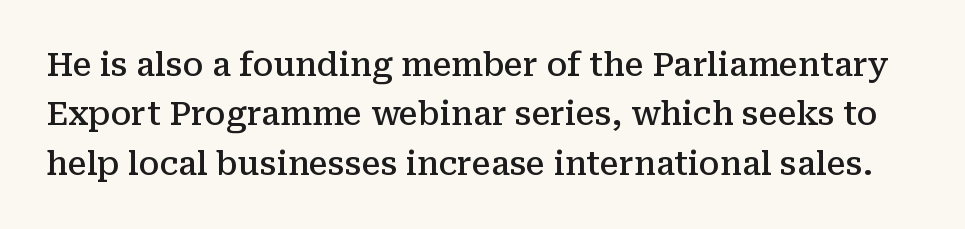
The letters are semibold — heavier than regular but short of a full bold. Posture: upright roman. Character widths vary here, with narrow letters taking less room than wide ones. The designer went with a serif here, giving each stem small feet.
